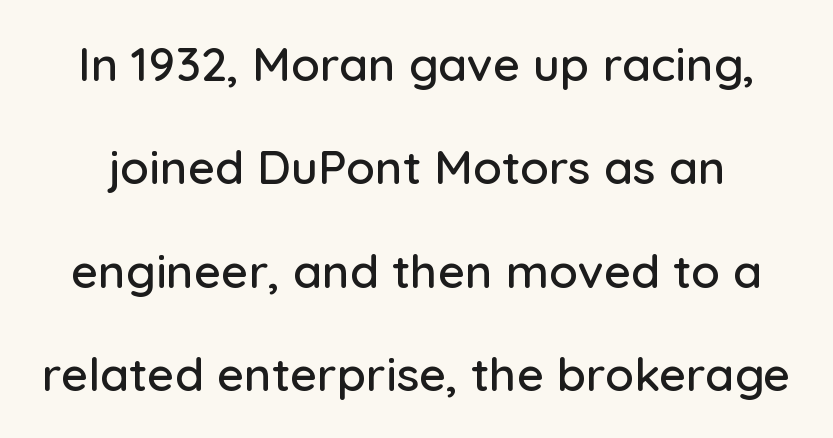
{"serif": "no", "italic": "no", "width": "normal", "stroke_contrast": "low", "x_height": "medium", "monospaced": "no", "underline": "no", "line_spacing": "loose", "line_spacing_ratio": 2.2, "letter_spacing": "normal", "letter_spacing_em": 0.0, "glyph_px": 47}
